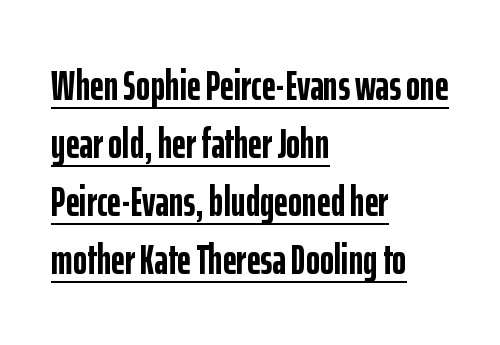
The passage shown is underscored from start to finish. You can tell it's not italic because the verticals are truly vertical. Note the varied advance widths — an 'i' is clearly narrower than an 'm'. The rows are spaced the way most documents space them. There is no visible air inserted between adjacent glyphs. Students, this is bold: see how much ink each stroke carries.
